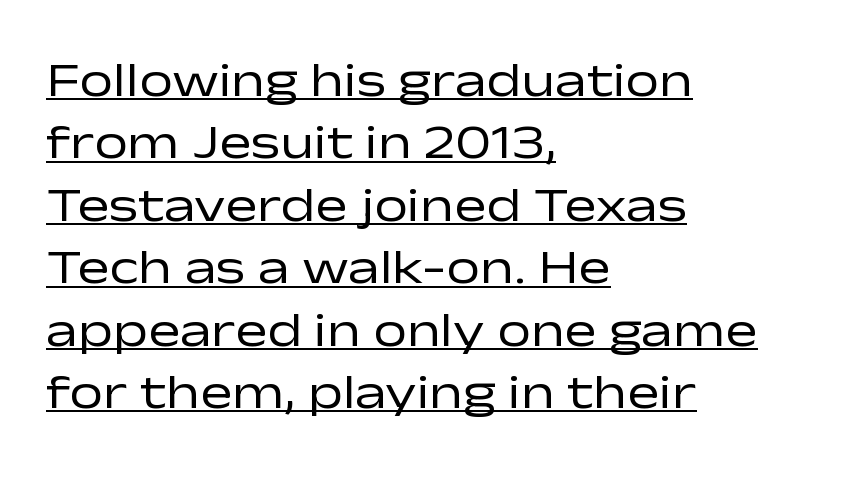
The rendering shows plain stroke endings on the letterforms — a sans-serif design. The lettering holds an erect, upright posture throughout. Stem width sits at or under what a default text font uses. Note the varied advance widths — an 'i' is clearly narrower than an 'm'.
